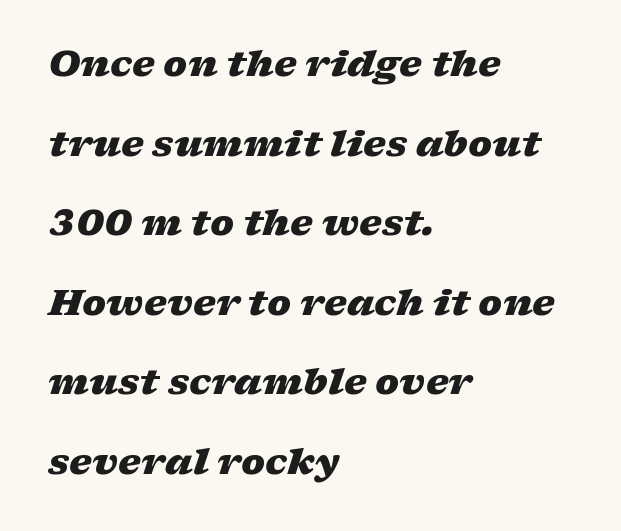
{"italic": "yes", "lean": "right", "slant_degrees": 17, "bold": "yes", "weight": "heavy", "width": "wide", "stroke_contrast": "low", "x_height": "medium", "monospaced": "no", "underline": "no", "align": "left", "line_spacing": "loose", "line_spacing_ratio": 2.21, "letter_spacing": "normal", "letter_spacing_em": 0.0, "glyph_px": 36}
